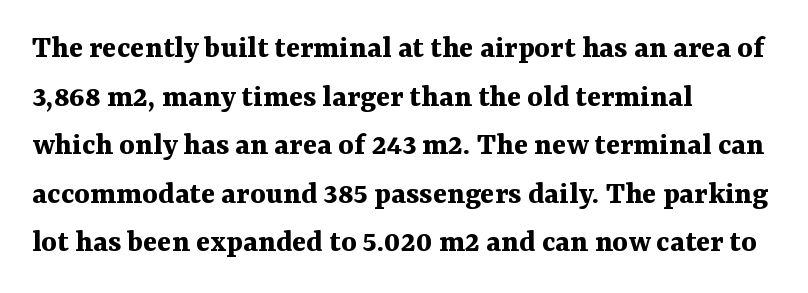
{"serif": "yes", "italic": "no", "bold": "yes", "weight": "bold", "width": "normal", "stroke_contrast": "medium", "x_height": "medium", "monospaced": "no", "underline": "no", "align": "left", "line_spacing": "normal", "line_spacing_ratio": 1.47, "letter_spacing": "normal", "letter_spacing_em": 0.0, "glyph_px": 33}
